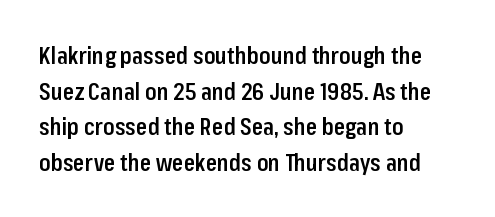
The image shows 23 px text type, upright; set left-aligned, normal line spacing (1.55x), normal letter spacing, not underlined.
